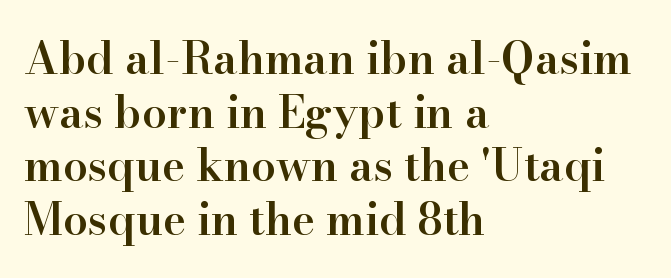
{"serif": "yes", "italic": "no", "bold": "semi", "weight": "semibold", "width": "normal", "stroke_contrast": "high", "x_height": "small", "monospaced": "no", "underline": "no", "align": "left", "line_spacing_ratio": 1.22, "letter_spacing": "normal", "letter_spacing_em": 0.0, "glyph_px": 44}
